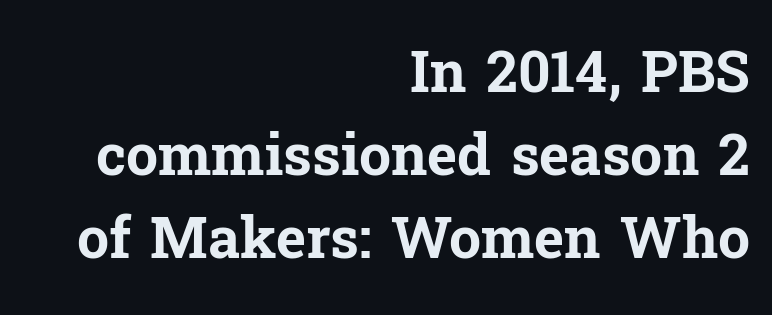
Nobody touched the tracking dial on this one. Emphasis by weight is at full strength: bold. Is there any slant? The stems are plumb. Think of a printed novel: that variable character pitch is what you see here. A typesetter would label this face a serif. The zone under the glyphs is completely vacant.
